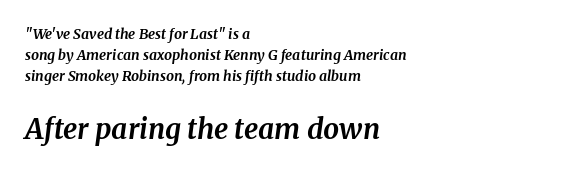
If you squint, the bottom block still reads clearly — it's the larger of the two. Is this a sans? No — the strokes have serifs. The vertical gap from one line to the next is medium. Does extra space separate the letters? No, they use regular spacing.
